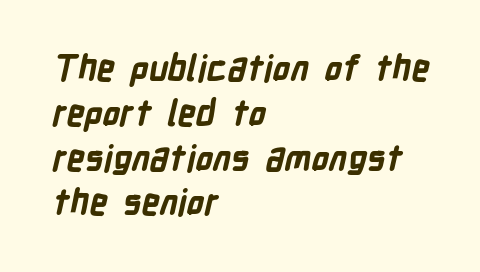
The image shows 35 px bold, condensed sans-serif type; set left-aligned, normal line spacing (1.28x), normal letter spacing, not underlined; low stroke contrast and a medium x-height.
